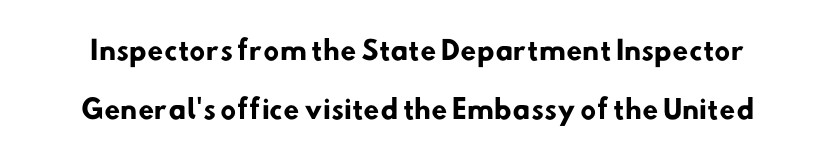
The image shows 26 px bold type; set loose line spacing (2.27x), normal letter spacing, not underlined.
